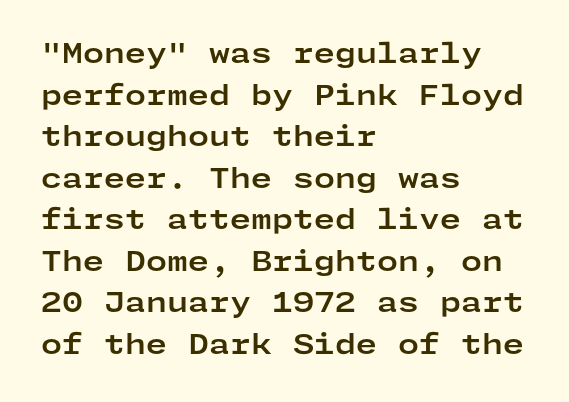
{"italic": "no", "bold": "yes", "underline": "no", "align": "left", "line_spacing": "normal", "line_spacing_ratio": 1.54, "letter_spacing": "normal", "letter_spacing_em": 0.0, "glyph_px": 27}
